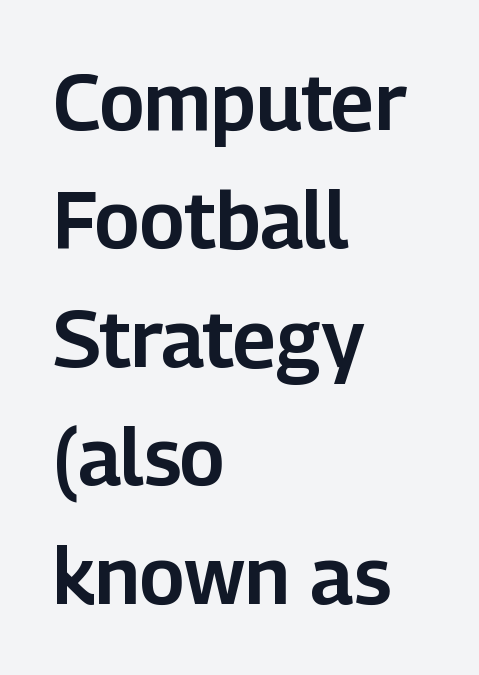
The image shows 79 px sans-serif type, upright; set left-aligned, normal line spacing (1.5x), normal letter spacing, not underlined; low stroke contrast and a medium x-height.
